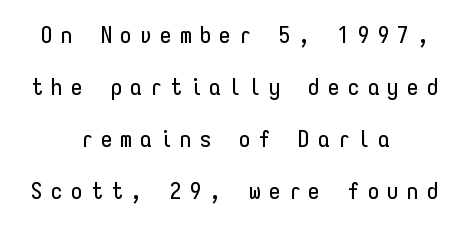
Q: Is the text italic (slanted)? A: No, it is upright.
Q: Is the text underlined? A: No.
Q: How is the paragraph aligned? A: Centered.
Q: Is the spacing between letters normal or unusually wide? A: Unusually wide.
Q: Is the spacing between lines tight, normal or loose? A: Loose.
